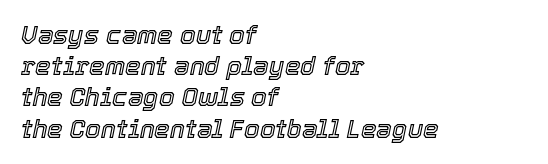
The image shows 25 px text type, italic (leaning right); set left-aligned, normal line spacing (1.25x), normal letter spacing, not underlined.
